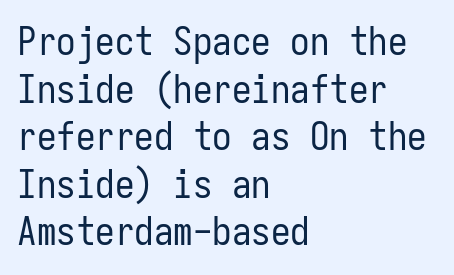
The image shows 39 px regular-weight, condensed sans-serif type, upright, monospaced; set left-aligned, line spacing 1.22x, normal letter spacing, not underlined; low stroke contrast and a medium x-height.
